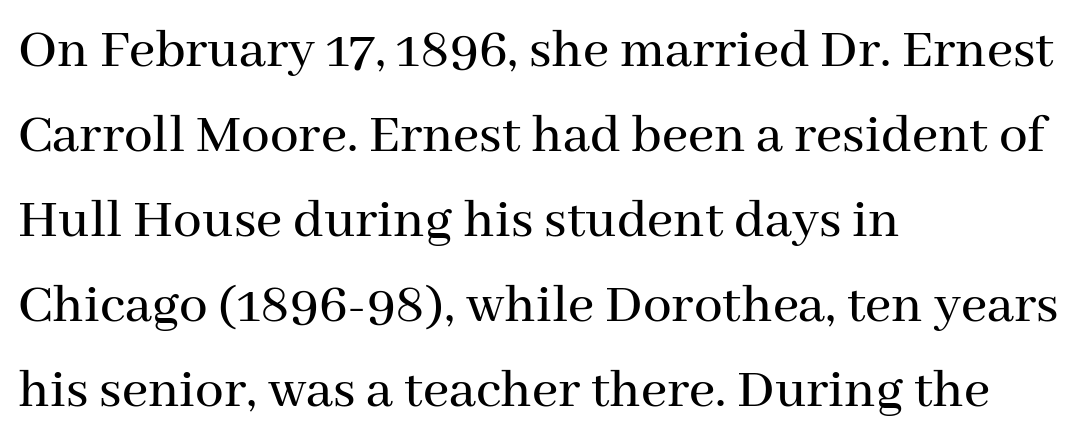
Q: Is the text italic (slanted)? A: No, it is upright.
Q: Is the typeface a serif or a sans-serif typeface? A: Serif.
Q: Is the text underlined? A: No.
Q: How is the paragraph aligned? A: Left-aligned.
Q: Is the spacing between letters normal or unusually wide? A: Normal.
Q: Is the spacing between lines tight, normal or loose? A: Normal.
Q: Width (condensed, normal, or wide)? A: Normal.
Q: Stroke contrast? A: Medium.
Q: x-height? A: Medium.
Q: Monospaced? A: No.
